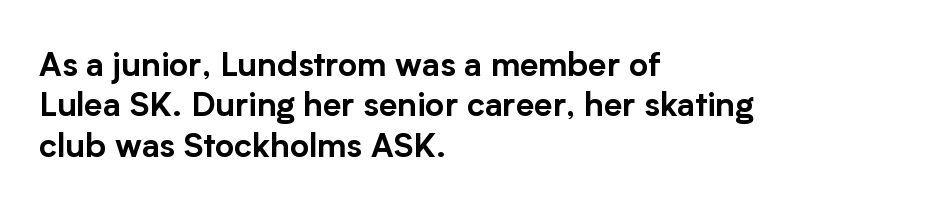
The image shows 33 px sans-serif type, upright; set left-aligned, line spacing 1.22x, normal letter spacing, not underlined; low stroke contrast and a medium x-height.
